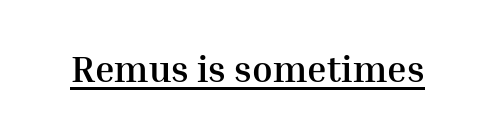
The image shows 37 px semibold serif type, upright; set normal letter spacing, underlined; medium stroke contrast and a medium x-height.
